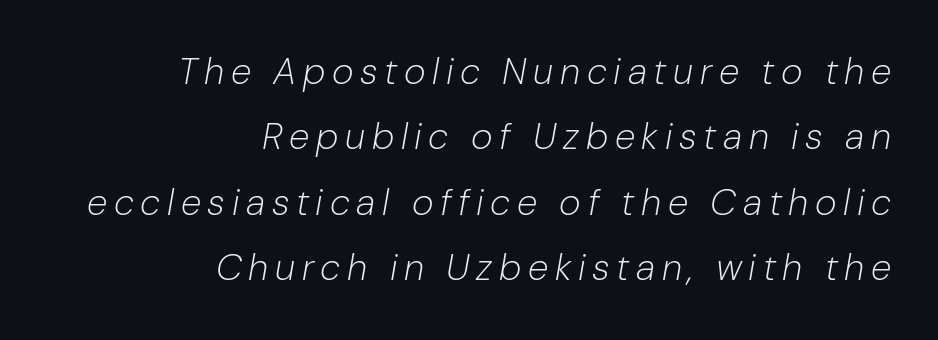
This is not heavy type; no bold has been used. Do the characters align in a grid? No, the font is proportional. Notice how the passage keeps a crisp vertical edge on the right only. The font's italic variant was chosen for this text.
